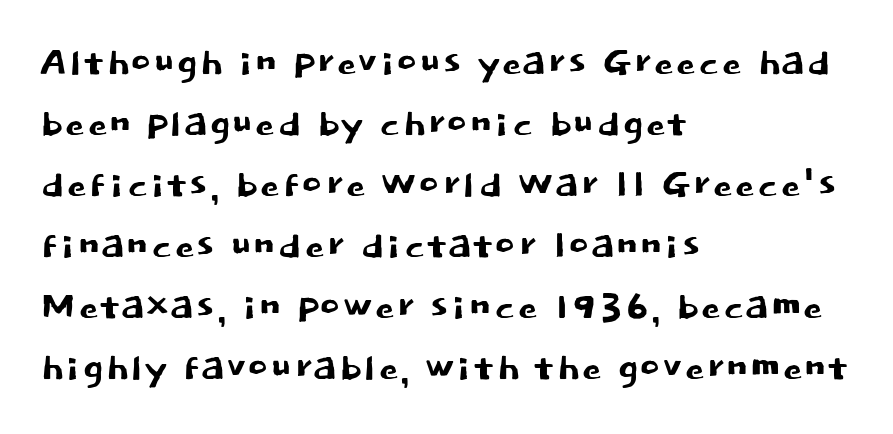
Here the designer chose a conventional face with non-uniform glyph widths. The glyphs are unaccompanied by any horizontal stroke below them. Do the letters lean? They stand straight. Tracking value appears to be zero — textbook default spacing.
